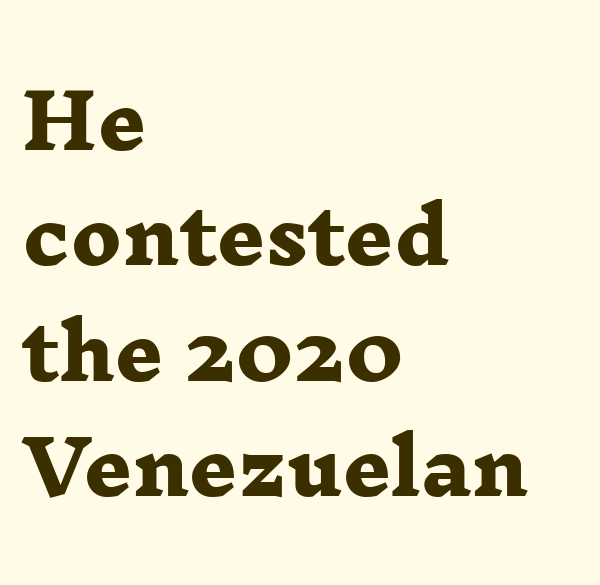
Q: Is the text bold? A: Yes.
Q: Is the typeface a serif or a sans-serif typeface? A: Serif.
Q: Is the text underlined? A: No.
Q: How is the paragraph aligned? A: Left-aligned.
Q: Is the spacing between letters normal or unusually wide? A: Normal.
Q: Is the spacing between lines tight, normal or loose? A: Normal.
Q: Width (condensed, normal, or wide)? A: Wide.
Q: Stroke contrast? A: Low.
Q: x-height? A: Medium.
Q: Monospaced? A: No.
